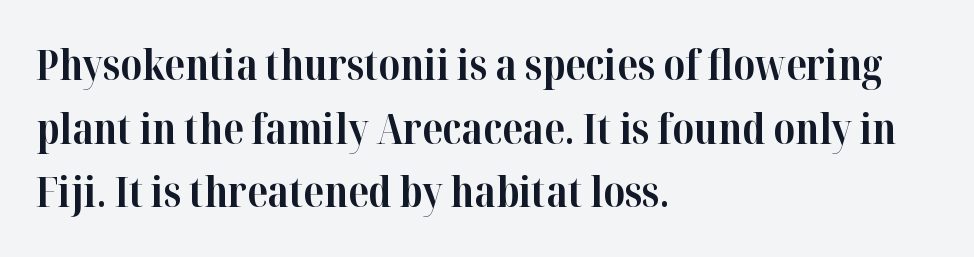
{"serif": "yes", "italic": "no", "bold": "yes", "weight": "bold", "width": "normal", "stroke_contrast": "high", "x_height": "medium", "monospaced": "no", "underline": "no", "align": "left", "line_spacing": "normal", "line_spacing_ratio": 1.55, "letter_spacing": "normal", "letter_spacing_em": 0.0, "glyph_px": 41}
